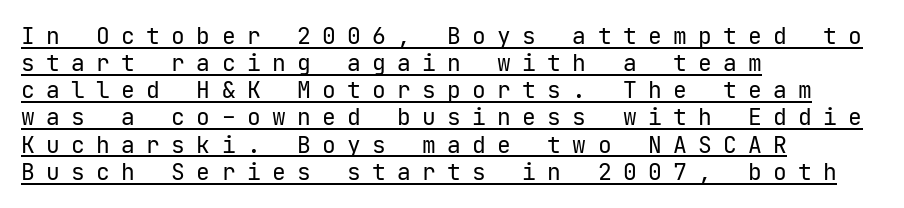
The image shows 23 px text type, upright; set left-aligned, line spacing 1.18x, unusually wide letter spacing (+0.49 em), underlined.
